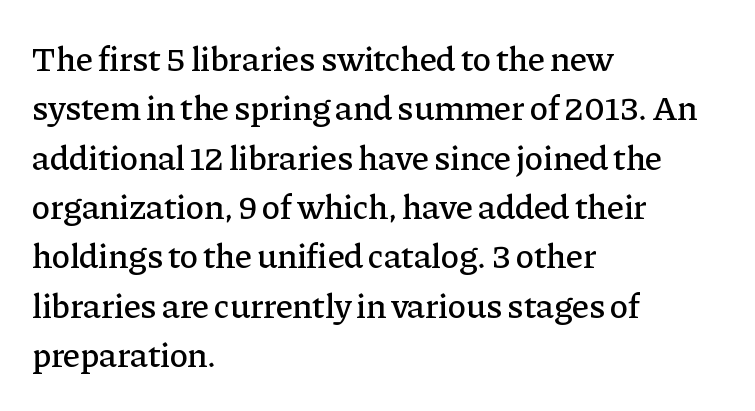
Underlining? Definitely not there. Stroke terminals: seriffed. This rendering leaves character spacing at its baseline value. Varying glyph widths throughout — classic text-font behaviour. If you drew a ruler down the left edge, every line would touch it.
